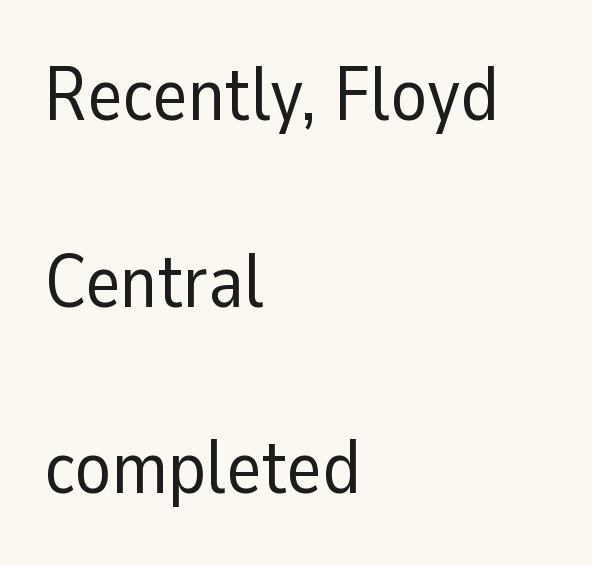
Q: Is the text bold? A: No.
Q: Is the text italic (slanted)? A: No, it is upright.
Q: Is the typeface a serif or a sans-serif typeface? A: Sans-serif.
Q: Is the text underlined? A: No.
Q: How is the paragraph aligned? A: Left-aligned.
Q: Is the spacing between letters normal or unusually wide? A: Normal.
Q: Is the spacing between lines tight, normal or loose? A: Loose.
Q: Width (condensed, normal, or wide)? A: Normal.
Q: Stroke contrast? A: Low.
Q: x-height? A: Medium.
Q: Monospaced? A: No.
